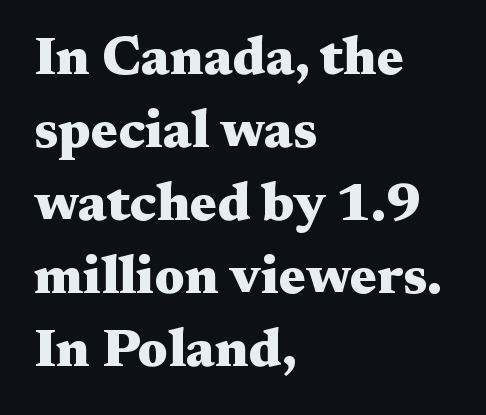
Tracking value appears to be zero — textbook default spacing. The passage shown is typed in a proportional face where columns would drift. The typesetter chose a ragged-right arrangement here. Heavy, bold letterforms. In terms of posture, this sample is upright.
